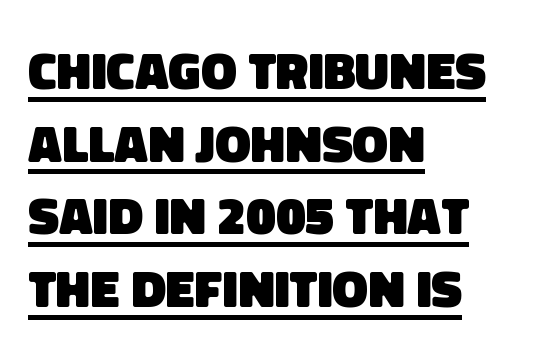
Q: Is the text bold? A: Yes.
Q: Is the typeface a serif or a sans-serif typeface? A: Sans-serif.
Q: Is the text underlined? A: Yes.
Q: How is the paragraph aligned? A: Left-aligned.
Q: Is the spacing between letters normal or unusually wide? A: Normal.
Q: Is the spacing between lines tight, normal or loose? A: Normal.
Q: Width (condensed, normal, or wide)? A: Normal.
Q: Stroke contrast? A: Low.
Q: x-height? A: Large.
Q: Monospaced? A: No.
